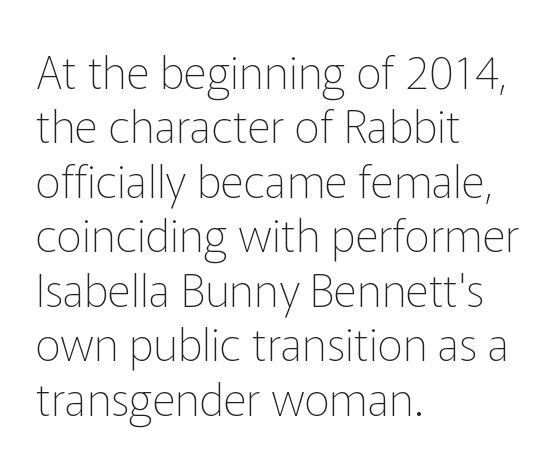
Q: Is the text bold? A: No.
Q: Is the text italic (slanted)? A: No, it is upright.
Q: Is the typeface a serif or a sans-serif typeface? A: Sans-serif.
Q: Is the text underlined? A: No.
Q: How is the paragraph aligned? A: Left-aligned.
Q: Is the spacing between letters normal or unusually wide? A: Normal.
Q: Width (condensed, normal, or wide)? A: Normal.
Q: Stroke contrast? A: Low.
Q: x-height? A: Medium.
Q: Monospaced? A: No.
